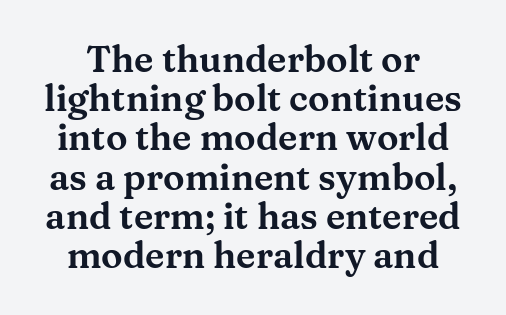
{"serif": "yes", "italic": "no", "width": "wide", "stroke_contrast": "medium", "x_height": "medium", "monospaced": "no", "underline": "no", "line_spacing": "tight", "line_spacing_ratio": 1.09, "letter_spacing": "normal", "letter_spacing_em": 0.0, "glyph_px": 36}
